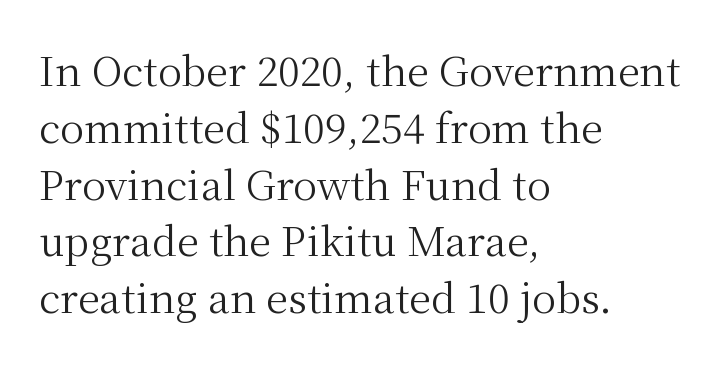
Q: Is the text bold? A: No.
Q: Is the text italic (slanted)? A: No, it is upright.
Q: Is the typeface a serif or a sans-serif typeface? A: Serif.
Q: Is the text underlined? A: No.
Q: How is the paragraph aligned? A: Left-aligned.
Q: Is the spacing between letters normal or unusually wide? A: Normal.
Q: Is the spacing between lines tight, normal or loose? A: Normal.
Q: Width (condensed, normal, or wide)? A: Normal.
Q: Stroke contrast? A: Medium.
Q: x-height? A: Medium.
Q: Monospaced? A: No.
